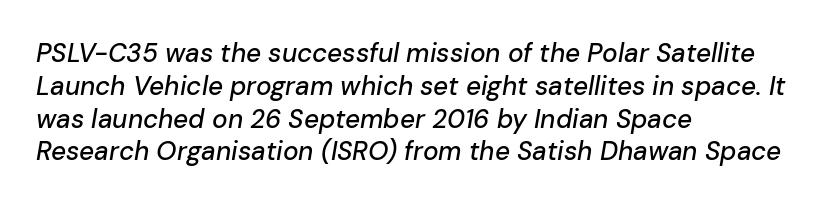
The rag falls on the right side of this text block. Quick note: italic. The tracking reads as untouched default to a designer's eye. A normal amount of white space separates one row of letters from the next. Nobody drew a line under any word here.
